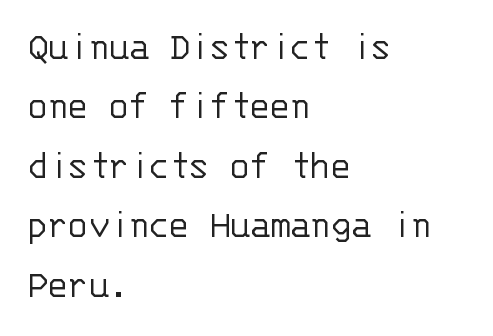
Q: Is the text bold? A: No.
Q: Is the text italic (slanted)? A: No, it is upright.
Q: Is the typeface a serif or a sans-serif typeface? A: Sans-serif.
Q: Is the text underlined? A: No.
Q: How is the paragraph aligned? A: Left-aligned.
Q: Is the spacing between letters normal or unusually wide? A: Normal.
Q: Is the spacing between lines tight, normal or loose? A: Normal.
Q: Width (condensed, normal, or wide)? A: Normal.
Q: Stroke contrast? A: Low.
Q: x-height? A: Large.
Q: Monospaced? A: Yes.
